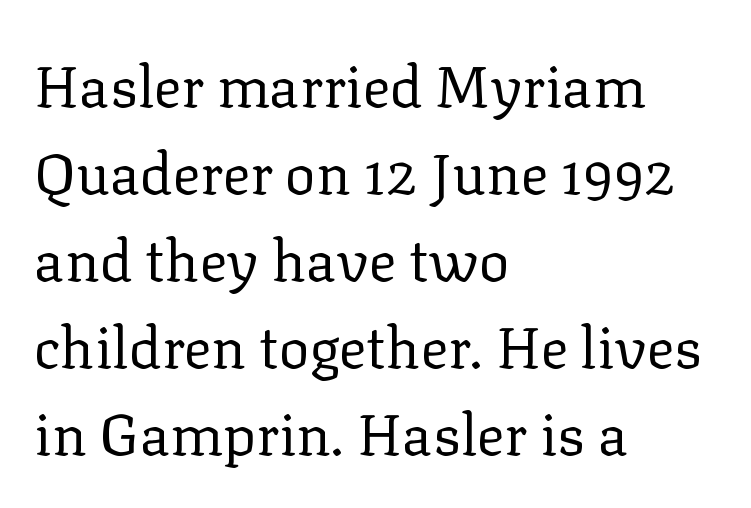
{"serif": "yes", "italic": "no", "bold": "no", "weight": "regular", "width": "normal", "stroke_contrast": "low", "x_height": "medium", "monospaced": "no", "underline": "no", "align": "left", "line_spacing": "normal", "line_spacing_ratio": 1.5, "letter_spacing": "normal", "letter_spacing_em": 0.0, "glyph_px": 58}
